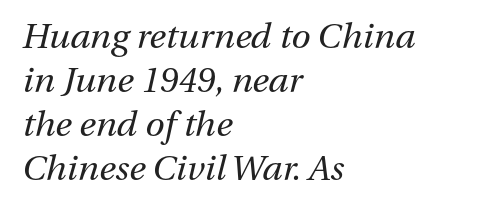
Q: Is the text bold? A: No.
Q: Is the text italic (slanted)? A: Yes, it leans right by about 13 degrees.
Q: Is the text underlined? A: No.
Q: How is the paragraph aligned? A: Left-aligned.
Q: Is the spacing between letters normal or unusually wide? A: Normal.
Q: Is the spacing between lines tight, normal or loose? A: Normal.
Q: Width (condensed, normal, or wide)? A: Normal.
Q: Stroke contrast? A: Medium.
Q: x-height? A: Medium.
Q: Monospaced? A: No.
